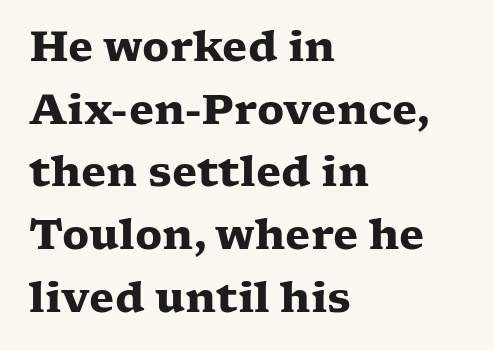
{"serif": "yes", "italic": "no", "bold": "yes", "weight": "heavy", "width": "wide", "stroke_contrast": "low", "x_height": "medium", "monospaced": "no", "underline": "no", "align": "left", "line_spacing": "normal", "line_spacing_ratio": 1.53, "letter_spacing": "normal", "letter_spacing_em": 0.0, "glyph_px": 41}
